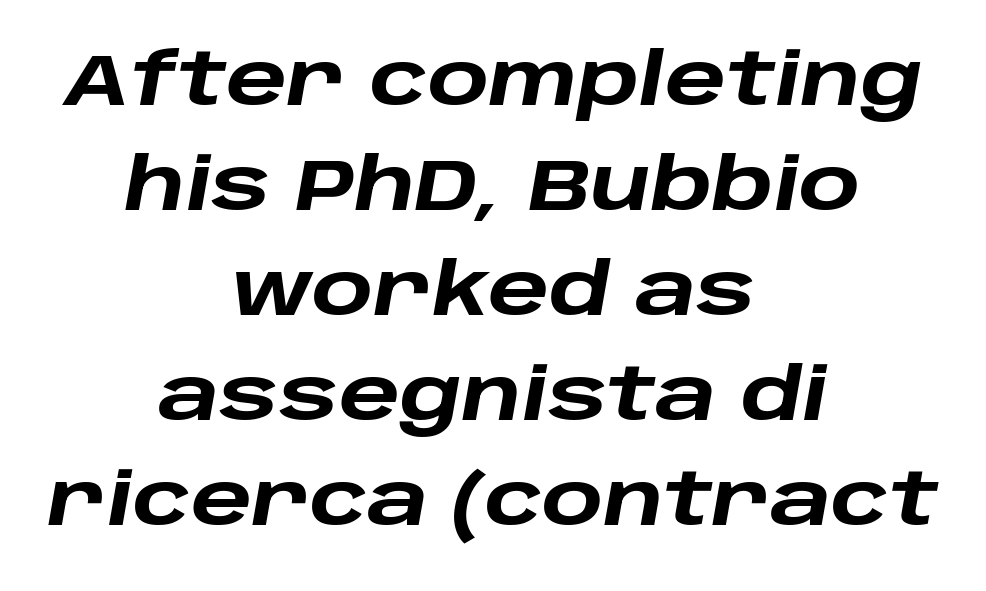
{"italic": "yes", "lean": "right", "slant_degrees": 10, "bold": "yes", "weight": "heavy", "width": "wide", "stroke_contrast": "low", "x_height": "large", "monospaced": "no", "underline": "no", "align": "center", "line_spacing": "normal", "line_spacing_ratio": 1.46, "letter_spacing": "normal", "letter_spacing_em": 0.0, "glyph_px": 72}
